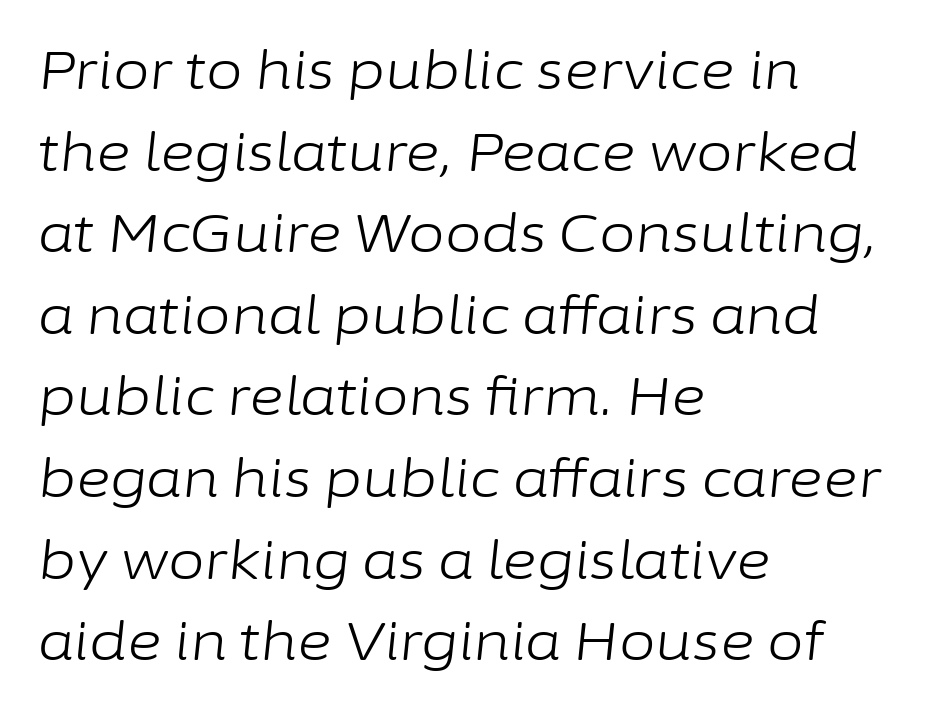
Nothing unusual about the tracking: characters are spaced as the font intends. One-word summary of the alignment: left. Is the stroke heavy? The answer is a plain regular-or-lighter. Unmarked baselines from the first word to the last.
